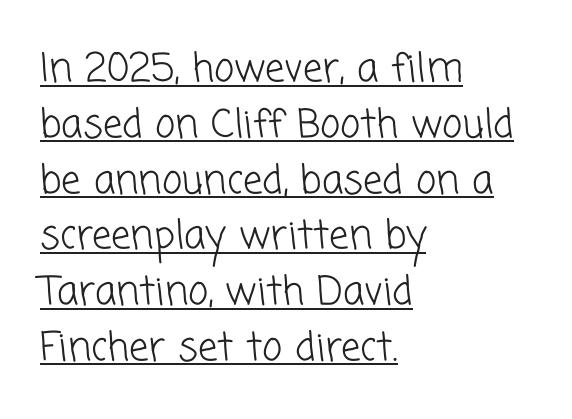
{"serif": "no", "bold": "no", "weight": "light", "width": "normal", "stroke_contrast": "low", "x_height": "medium", "monospaced": "no", "underline": "yes", "align": "left", "line_spacing": "normal", "line_spacing_ratio": 1.43, "letter_spacing": "normal", "letter_spacing_em": 0.0, "glyph_px": 39}
